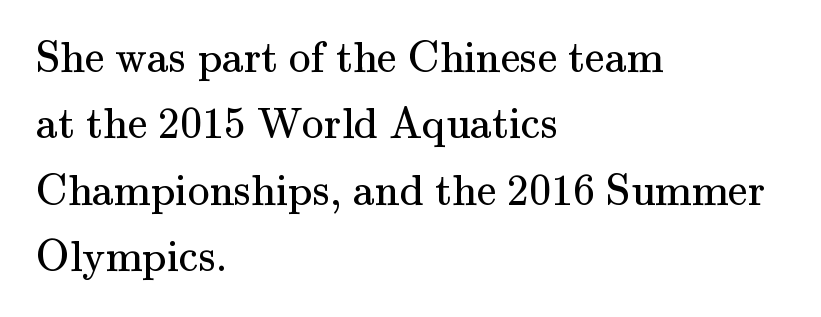
Alignment: flush left. Glyph-to-glyph distance matches everyday printed text. The letters advance in unequal steps, a hallmark of proportional type. Line spacing here is normal. This is serif lettering, the kind often seen in printed books. The weight tops out at a normal text grade.
